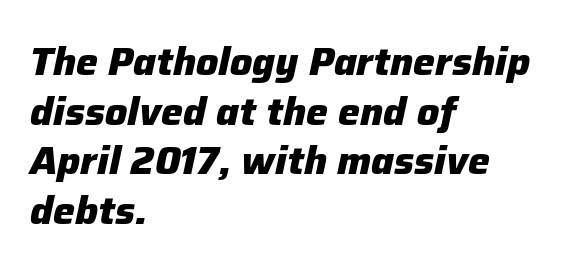
{"italic": "yes", "lean": "right", "slant_degrees": 12, "bold": "yes", "weight": "heavy", "width": "normal", "stroke_contrast": "low", "x_height": "medium", "monospaced": "no", "underline": "no", "align": "left", "line_spacing": "normal", "line_spacing_ratio": 1.27, "letter_spacing": "normal", "letter_spacing_em": 0.0, "glyph_px": 39}
